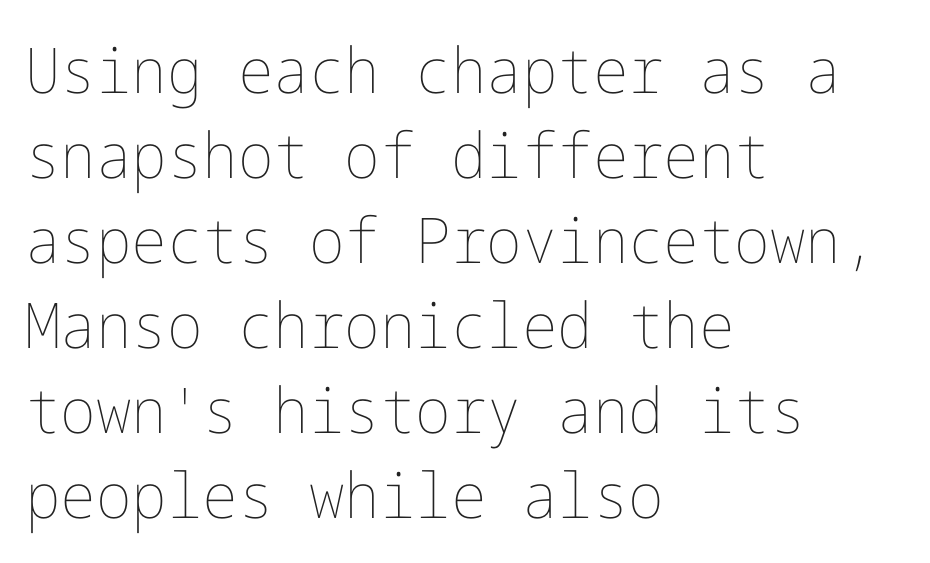
The image shows 63 px thin type, upright; set left-aligned, normal line spacing (1.35x), normal letter spacing, not underlined; low stroke contrast and a medium x-height.
